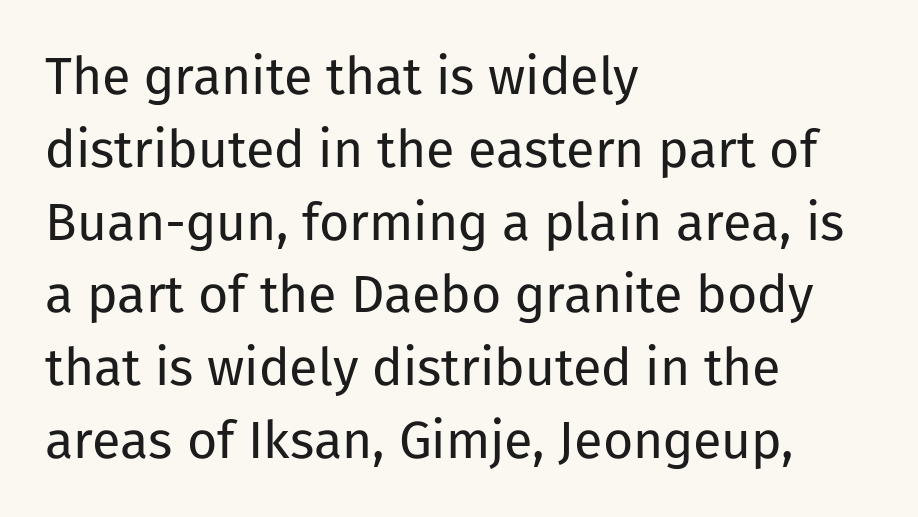
A roman cut, with each character standing at attention. Observe the ordinary spacing: letters are neighbours, not strangers. The letters advance in unequal steps, a hallmark of proportional type. These lines stack with their left ends in a neat column. Descender tails drop into unmarked territory.
